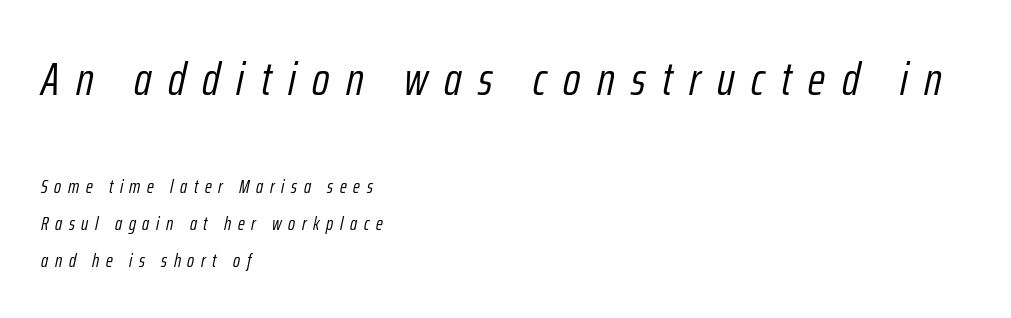
{"italic": "yes", "lean": "right", "slant_degrees": 12, "bold": "no", "weight": "light", "width": "condensed", "stroke_contrast": "low", "x_height": "medium", "monospaced": "no", "underline": "no", "align": "left", "line_spacing": "loose", "line_spacing_ratio": 1.96, "letter_spacing": "wide", "letter_spacing_em": 0.35, "larger_block": "first", "size_ratio": 2.47, "glyph_px": 47}
